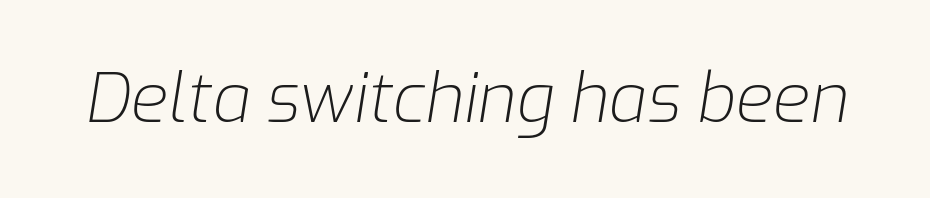
The zone under the glyphs is completely vacant. Quick note: italic. Here the designer chose a conventional face with non-uniform glyph widths. Students, note that the glyphs here touch the page at normal intervals.
